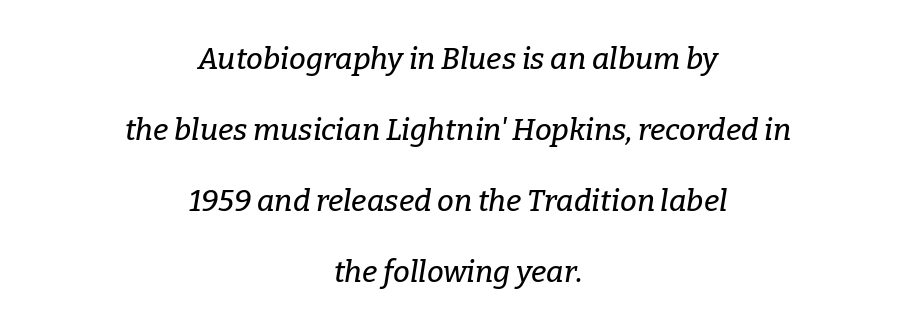
Descenders are the only things crossing below the line. Character widths vary here, with narrow letters taking less room than wide ones. Here the glyphs are tracked normally, forming tight word shapes. You could fit nearly another row in the gap between these rows. The whitespace from short lines is split evenly between both sides.
